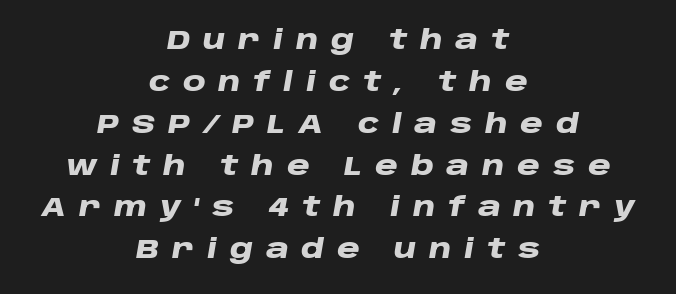
Q: Is the text bold? A: Yes.
Q: Is the text italic (slanted)? A: Yes, it leans right by about 10 degrees.
Q: Is the text underlined? A: No.
Q: How is the paragraph aligned? A: Centered.
Q: Is the spacing between letters normal or unusually wide? A: Unusually wide.
Q: Is the spacing between lines tight, normal or loose? A: Normal.
